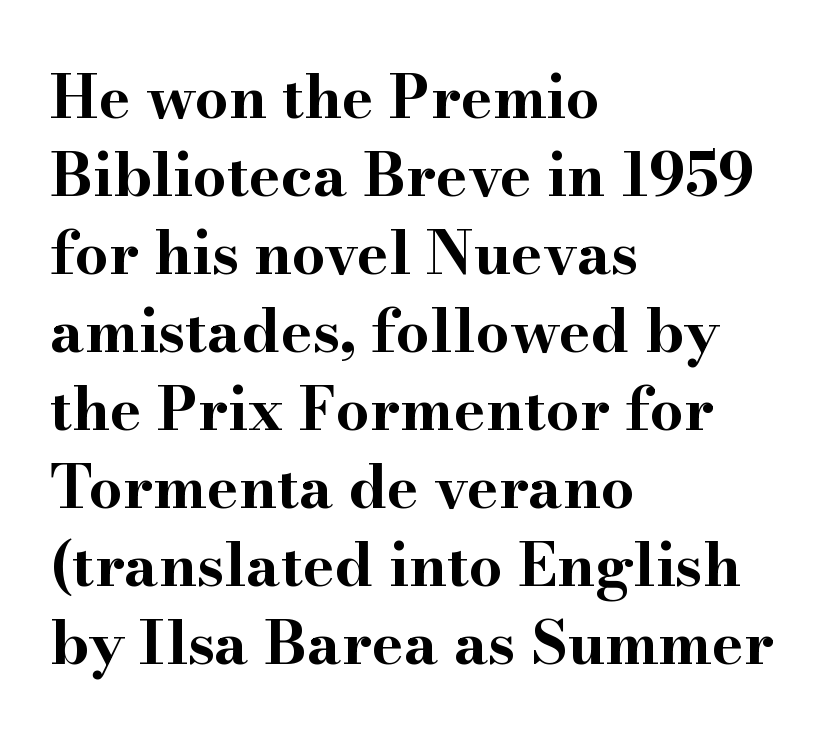
{"serif": "yes", "italic": "no", "bold": "yes", "weight": "bold", "width": "wide", "stroke_contrast": "high", "x_height": "small", "monospaced": "no", "underline": "no", "align": "left", "line_spacing": "normal", "line_spacing_ratio": 1.3, "letter_spacing": "normal", "letter_spacing_em": 0.0, "glyph_px": 60}
